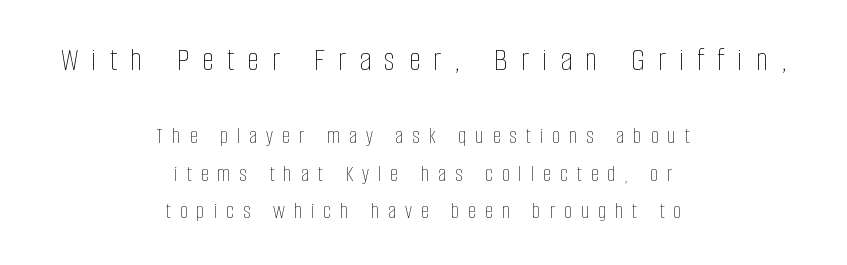
The image shows 34 px thin, condensed type, upright; set centered, normal line spacing (1.64x), unusually wide letter spacing (+0.39 em), not underlined; the first (top) block is 1.48x larger; low stroke contrast and a large x-height.
